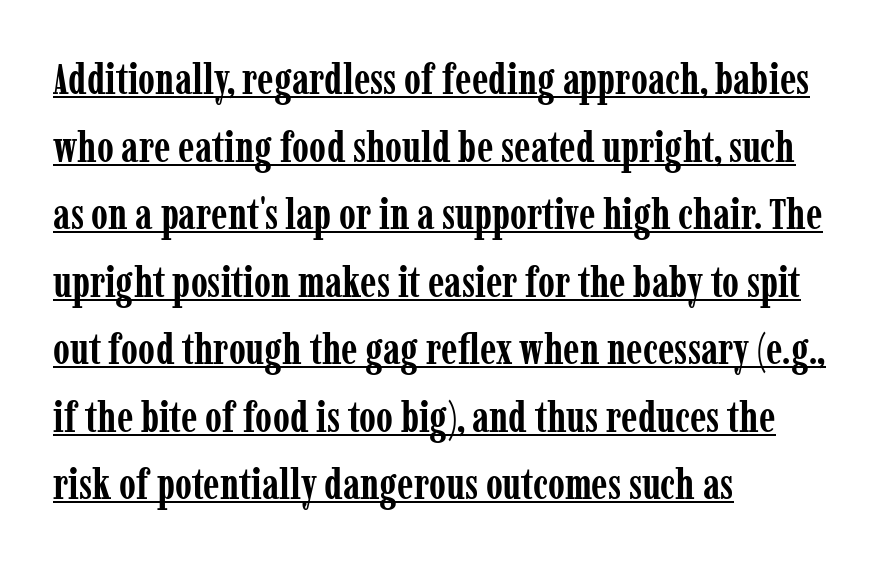
{"serif": "yes", "italic": "no", "bold": "yes", "weight": "semibold", "width": "condensed", "stroke_contrast": "low", "x_height": "medium", "monospaced": "no", "underline": "yes", "align": "left", "line_spacing": "normal", "line_spacing_ratio": 1.57, "letter_spacing": "normal", "letter_spacing_em": 0.0, "glyph_px": 43}
